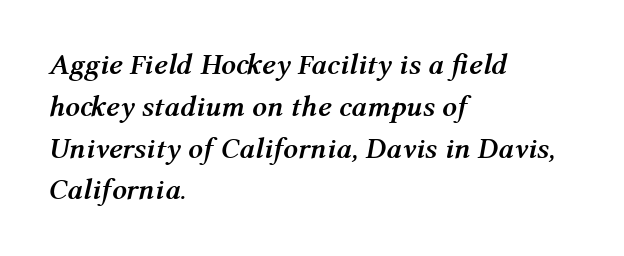
Q: Is the text bold? A: Yes.
Q: Is the text italic (slanted)? A: Yes, it leans right by about 12 degrees.
Q: Is the text underlined? A: No.
Q: How is the paragraph aligned? A: Left-aligned.
Q: Is the spacing between letters normal or unusually wide? A: Normal.
Q: Is the spacing between lines tight, normal or loose? A: Normal.
Q: Width (condensed, normal, or wide)? A: Normal.
Q: Stroke contrast? A: Medium.
Q: x-height? A: Medium.
Q: Monospaced? A: No.
